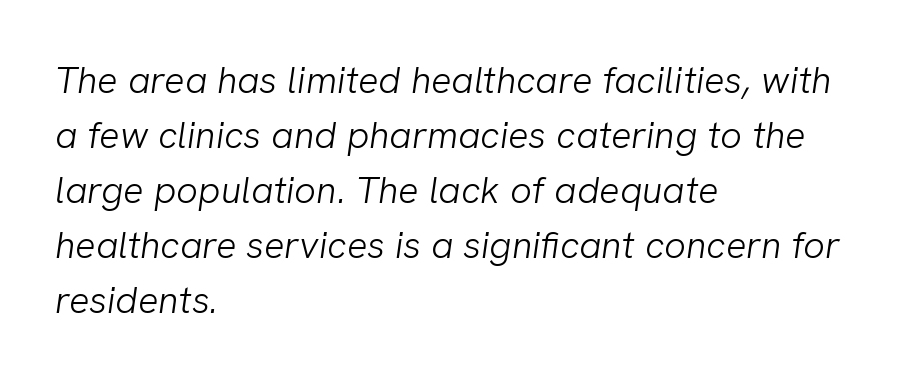
Q: Is the text bold? A: No.
Q: Is the typeface a serif or a sans-serif typeface? A: Sans-serif.
Q: Is the text underlined? A: No.
Q: How is the paragraph aligned? A: Left-aligned.
Q: Is the spacing between letters normal or unusually wide? A: Normal.
Q: Is the spacing between lines tight, normal or loose? A: Normal.
Q: Width (condensed, normal, or wide)? A: Normal.
Q: Stroke contrast? A: Low.
Q: x-height? A: Medium.
Q: Monospaced? A: No.
